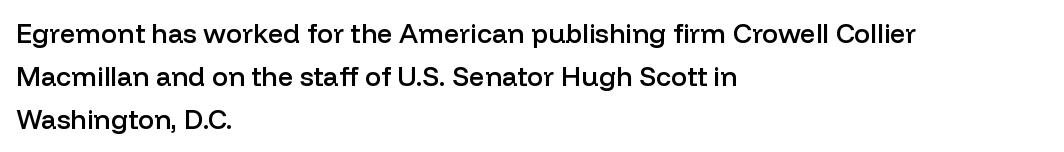
{"italic": "no", "bold": "semi", "underline": "no", "align": "left", "line_spacing": "normal", "line_spacing_ratio": 1.59, "letter_spacing": "normal", "letter_spacing_em": 0.0, "glyph_px": 27}
